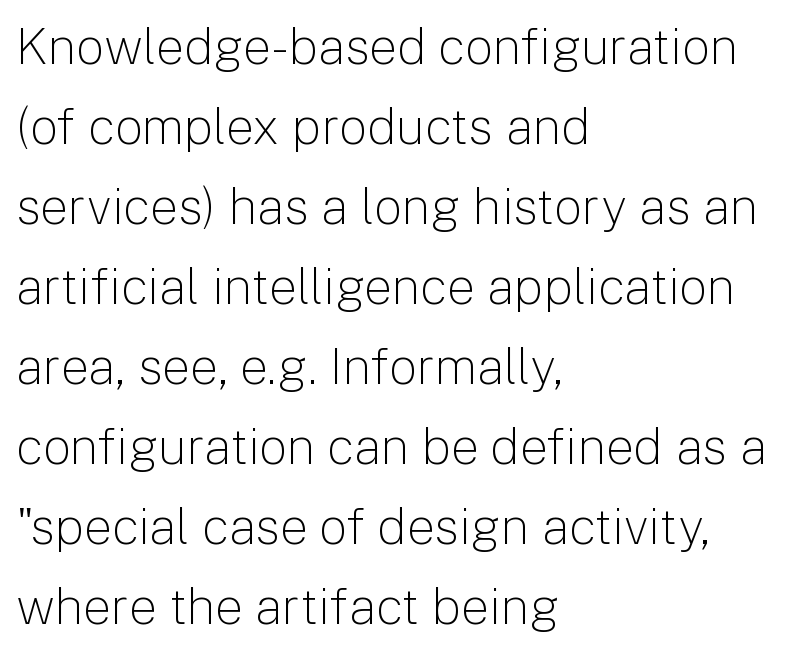
The image shows 50 px light sans-serif type, upright; set left-aligned, normal line spacing (1.6x), normal letter spacing, not underlined; low stroke contrast and a medium x-height.
